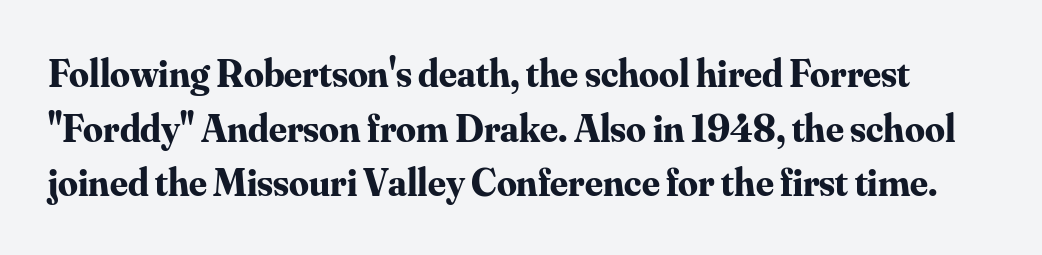
{"serif": "yes", "italic": "no", "bold": "yes", "weight": "bold", "width": "normal", "stroke_contrast": "medium", "x_height": "small", "monospaced": "no", "underline": "no", "line_spacing": "normal", "line_spacing_ratio": 1.4, "letter_spacing": "normal", "letter_spacing_em": 0.0, "glyph_px": 39}
